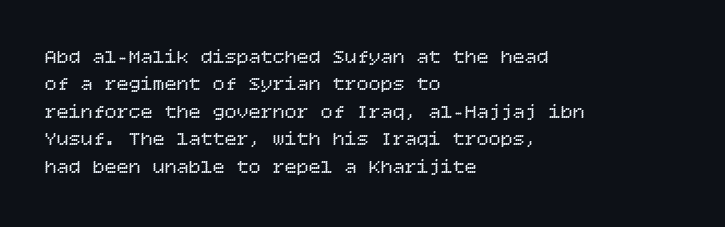
{"italic": "no", "bold": "no", "underline": "no", "align": "left", "line_spacing": "normal", "line_spacing_ratio": 1.37, "letter_spacing": "normal", "letter_spacing_em": 0.0, "glyph_px": 20}
